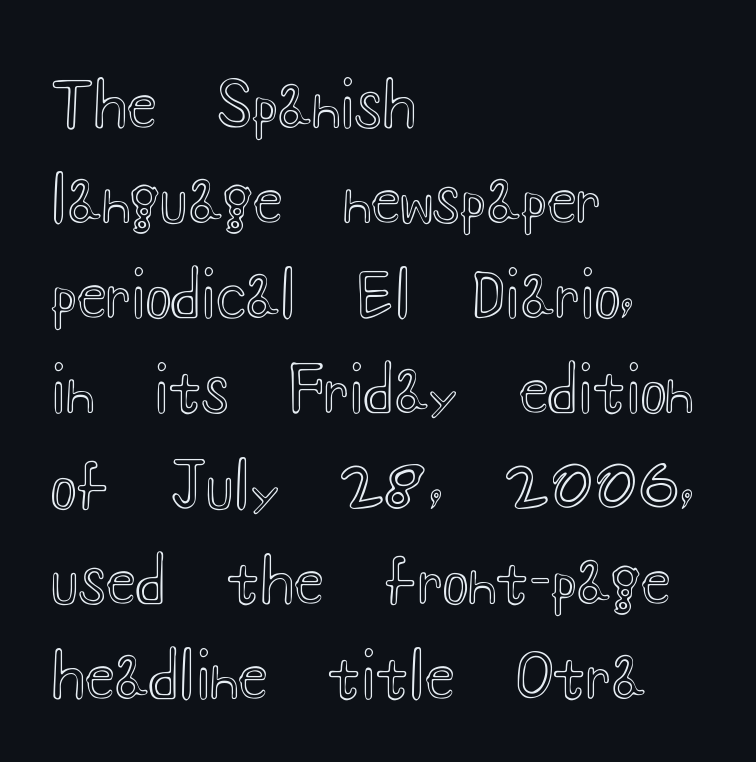
{"italic": "no", "width": "wide", "x_height": "small", "monospaced": "no", "underline": "no", "align": "left", "line_spacing": "normal", "line_spacing_ratio": 1.56, "letter_spacing": "normal", "letter_spacing_em": 0.0, "glyph_px": 61}
